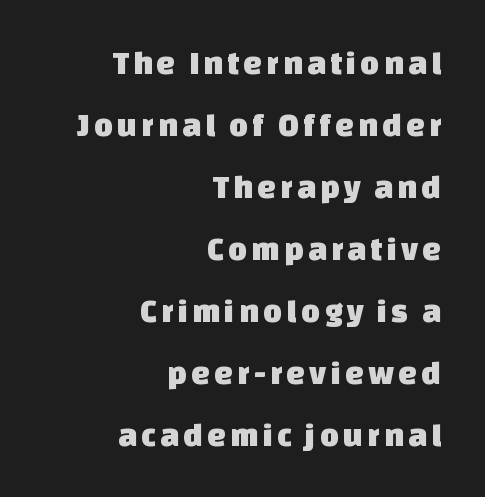
The image shows 33 px sans-serif type; set right-aligned, line spacing 1.88x, not underlined; low stroke contrast and a large x-height.
